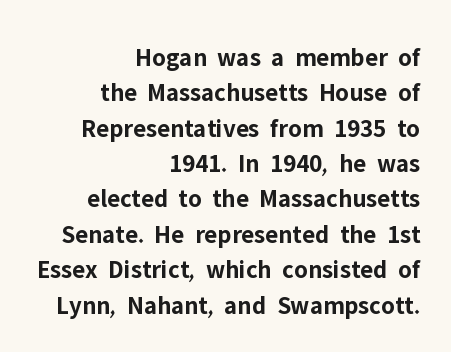
The passage shown is not underscored anywhere. Honestly, the letter spacing is just normal — you wouldn't notice it. These lines were composed using upright roman letters. Teacher's note: observe the even right margin — that is flush-right alignment. Each new line begins a customary step beneath the previous one.
